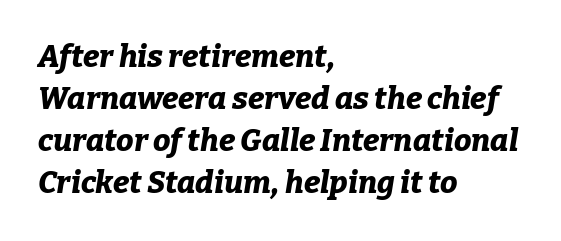
Notice how the passage keeps a crisp vertical edge on the left only. The gap between lines stays unmarked. Does the weight exceed regular? Yes, all the way to bold. You could not count columns in this text — the font is proportionally spaced. The axis of the letterforms is tilted away from vertical. The gaps between neighbouring characters are ordinary and unremarkable.
